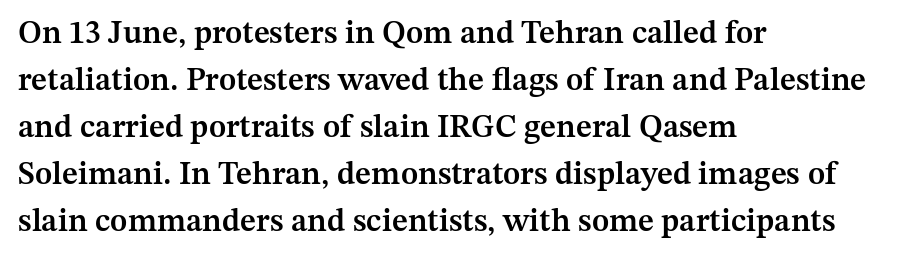
Q: Is the text bold? A: Semi-bold.
Q: Is the text italic (slanted)? A: No, it is upright.
Q: Is the typeface a serif or a sans-serif typeface? A: Serif.
Q: Is the text underlined? A: No.
Q: How is the paragraph aligned? A: Left-aligned.
Q: Is the spacing between letters normal or unusually wide? A: Normal.
Q: Is the spacing between lines tight, normal or loose? A: Normal.
Q: Width (condensed, normal, or wide)? A: Normal.
Q: Stroke contrast? A: Medium.
Q: x-height? A: Medium.
Q: Monospaced? A: No.
